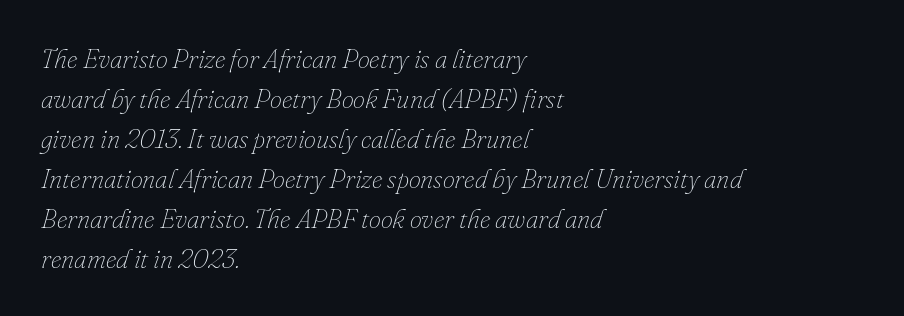
Stems here are at most as thick as an everyday book face. All the whitespace from short lines collects on the right. Words float on clear page, feet unadorned. Words appear dense and cohesive because spacing is normal. Style check: oblique.
